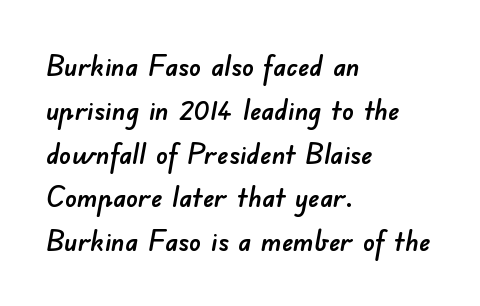
The rag falls on the right side of this text block. The letters advance in unequal steps, a hallmark of proportional type. This rendering leaves character spacing at its baseline value. Clear beneath every line of the passage.
